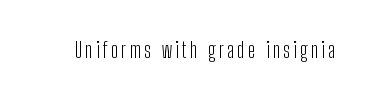
{"italic": "no", "bold": "no", "underline": "no", "glyph_px": 22}
